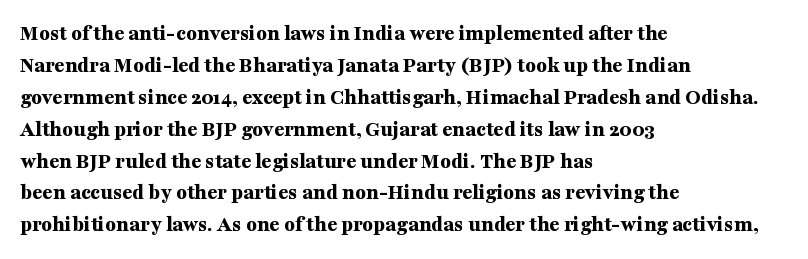
Students, observe: this is what conventionally led text looks like. Ascenders rise straight up at ninety degrees. Pretty heavy lettering here — definitely bold. The words here are not underlined.
